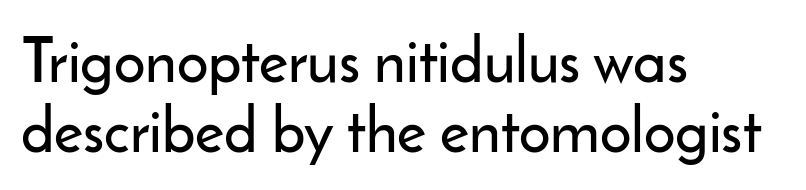
The setting favours the left margin, as ordinary paragraphs usually do. Note the varied advance widths — an 'i' is clearly narrower than an 'm'. Designer's note — italics off, roman on. The gap between lines stays unmarked.
